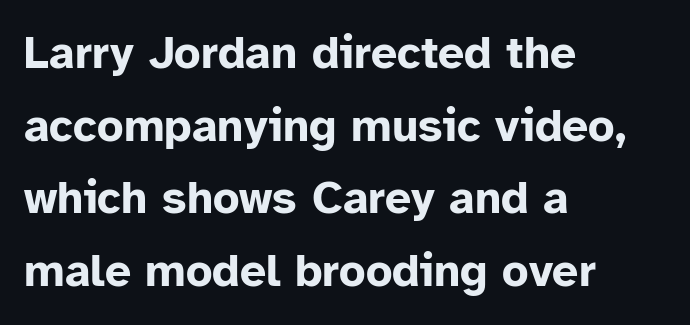
{"serif": "no", "italic": "no", "bold": "yes", "weight": "bold", "width": "normal", "stroke_contrast": "low", "x_height": "medium", "monospaced": "no", "underline": "no", "align": "left", "line_spacing": "normal", "line_spacing_ratio": 1.58, "letter_spacing": "normal", "letter_spacing_em": 0.0, "glyph_px": 46}
